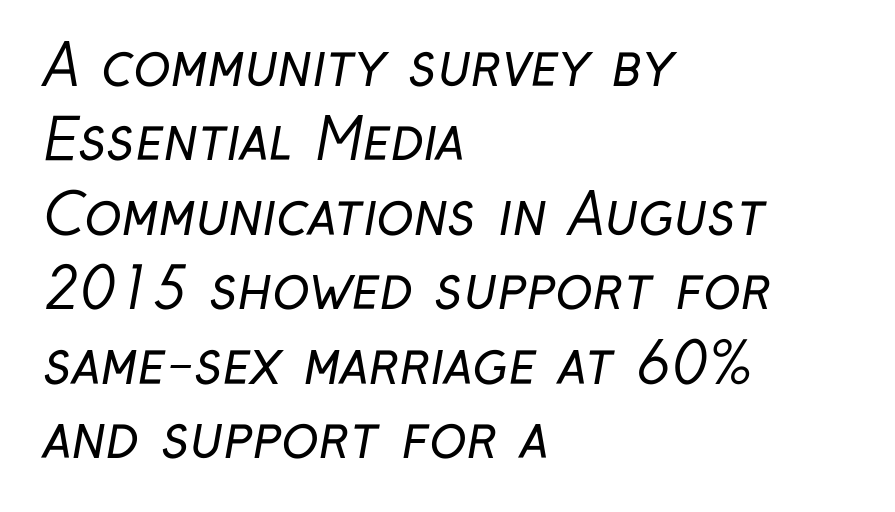
Q: Is the text bold? A: No.
Q: Is the typeface a serif or a sans-serif typeface? A: Sans-serif.
Q: Is the text underlined? A: No.
Q: How is the paragraph aligned? A: Left-aligned.
Q: Is the spacing between letters normal or unusually wide? A: Normal.
Q: Is the spacing between lines tight, normal or loose? A: Normal.
Q: Width (condensed, normal, or wide)? A: Condensed.
Q: Stroke contrast? A: Low.
Q: x-height? A: Medium.
Q: Monospaced? A: No.
